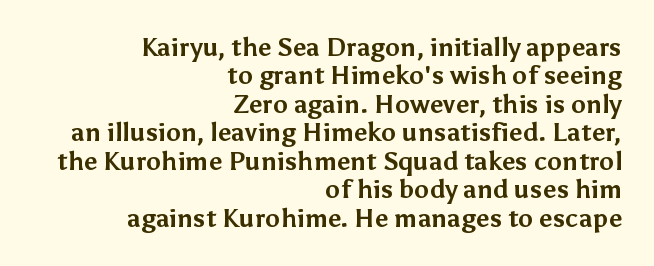
{"italic": "no", "bold": "yes", "underline": "no", "align": "right", "line_spacing": "tight", "line_spacing_ratio": 1.14, "letter_spacing": "normal", "letter_spacing_em": 0.0, "glyph_px": 25}
